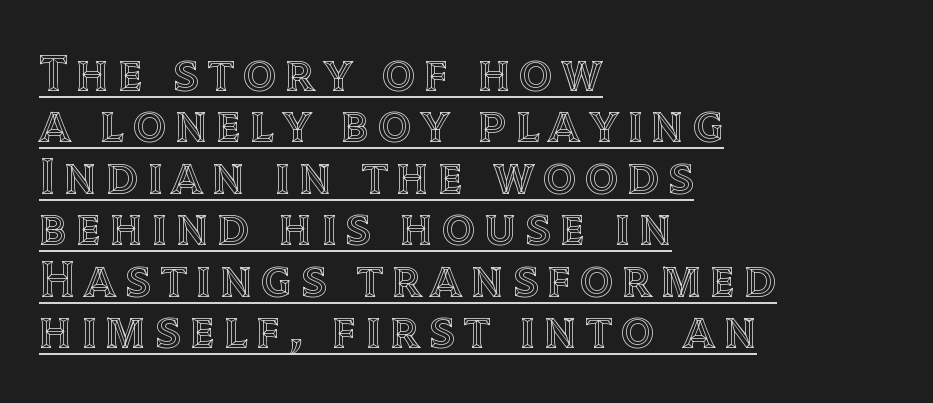
Q: Is the text italic (slanted)? A: No, it is upright.
Q: Is the text underlined? A: Yes.
Q: How is the paragraph aligned? A: Left-aligned.
Q: Is the spacing between lines tight, normal or loose? A: Tight.
Q: Width (condensed, normal, or wide)? A: Normal.
Q: x-height? A: Large.
Q: Monospaced? A: No.
